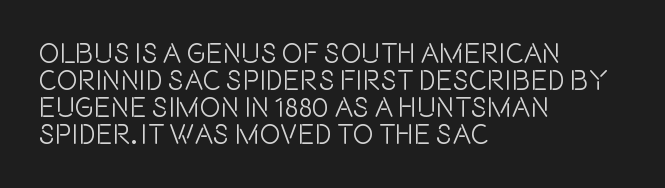
The image shows 28 px condensed sans-serif type, upright; set left-aligned, tight line spacing (0.96x), normal letter spacing, not underlined; a large x-height.
